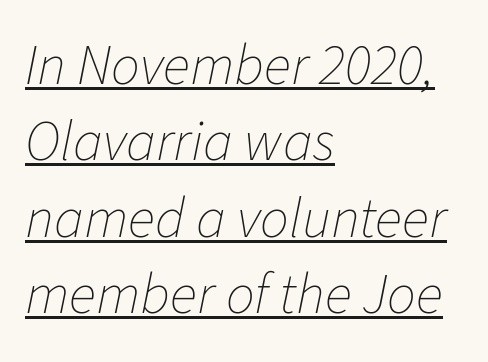
{"italic": "yes", "lean": "right", "slant_degrees": 11, "bold": "no", "weight": "thin", "width": "normal", "stroke_contrast": "low", "x_height": "medium", "monospaced": "no", "underline": "yes", "align": "left", "line_spacing": "normal", "line_spacing_ratio": 1.34, "letter_spacing": "normal", "letter_spacing_em": 0.0, "glyph_px": 57}
